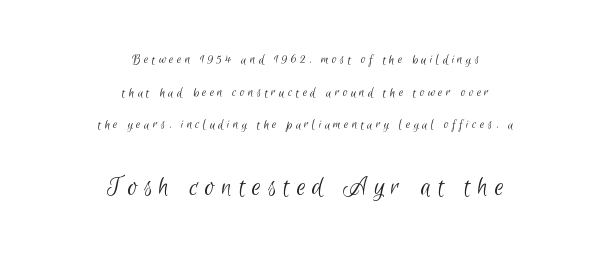
Just letters on the line, the space beneath them empty. The text was rendered using a sans face with plain stroke endings. A typesetter would call this proportional, since set widths differ per character. Caption: upper text group reduced, lower text group enlarged. The letters are spread apart with noticeably loose tracking. This sample is center-justified, so both line endings float freely.
